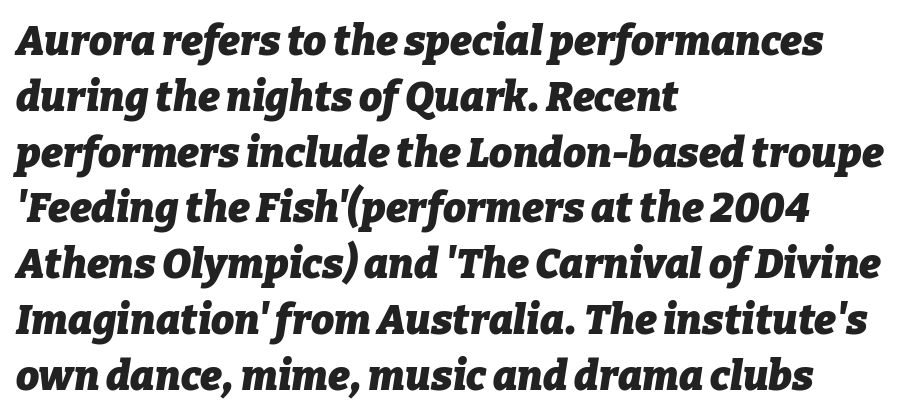
Q: Is the text bold? A: Yes.
Q: Is the text italic (slanted)? A: Yes, it leans right by about 9 degrees.
Q: Is the text underlined? A: No.
Q: How is the paragraph aligned? A: Left-aligned.
Q: Is the spacing between letters normal or unusually wide? A: Normal.
Q: Is the spacing between lines tight, normal or loose? A: Normal.
Q: Width (condensed, normal, or wide)? A: Normal.
Q: Stroke contrast? A: Low.
Q: x-height? A: Medium.
Q: Monospaced? A: No.
